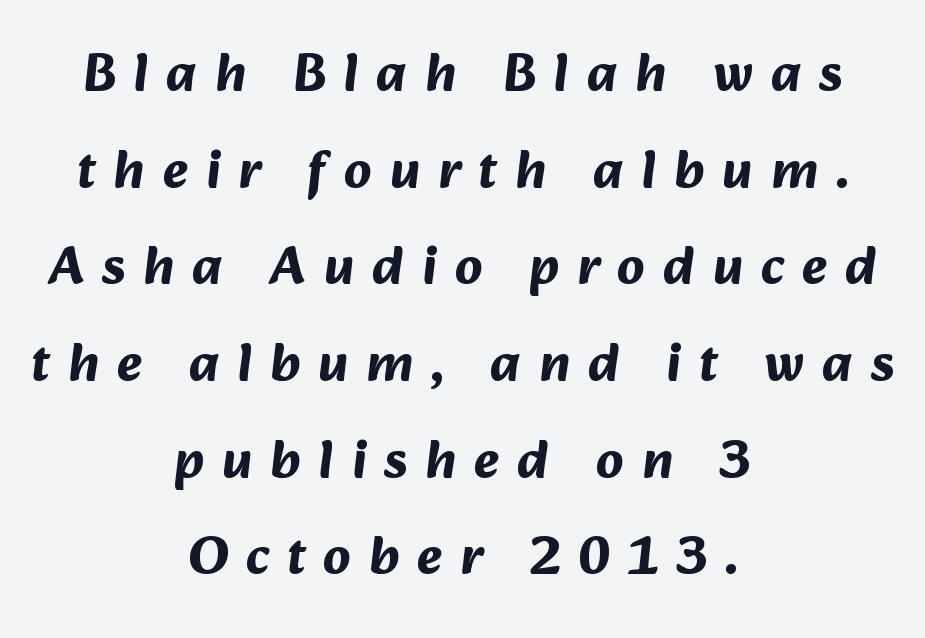
{"serif": "no", "bold": "yes", "weight": "bold", "width": "normal", "stroke_contrast": "medium", "x_height": "medium", "monospaced": "no", "underline": "no", "align": "center", "line_spacing_ratio": 1.79, "letter_spacing": "wide", "letter_spacing_em": 0.33, "glyph_px": 54}
